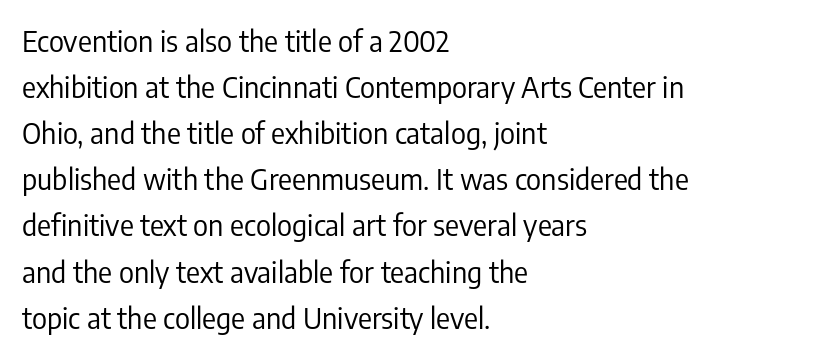
Q: Is the text bold? A: No.
Q: Is the text italic (slanted)? A: No, it is upright.
Q: Is the typeface a serif or a sans-serif typeface? A: Sans-serif.
Q: Is the text underlined? A: No.
Q: How is the paragraph aligned? A: Left-aligned.
Q: Is the spacing between letters normal or unusually wide? A: Normal.
Q: Is the spacing between lines tight, normal or loose? A: Normal.
Q: Width (condensed, normal, or wide)? A: Condensed.
Q: Stroke contrast? A: Low.
Q: x-height? A: Medium.
Q: Monospaced? A: No.
